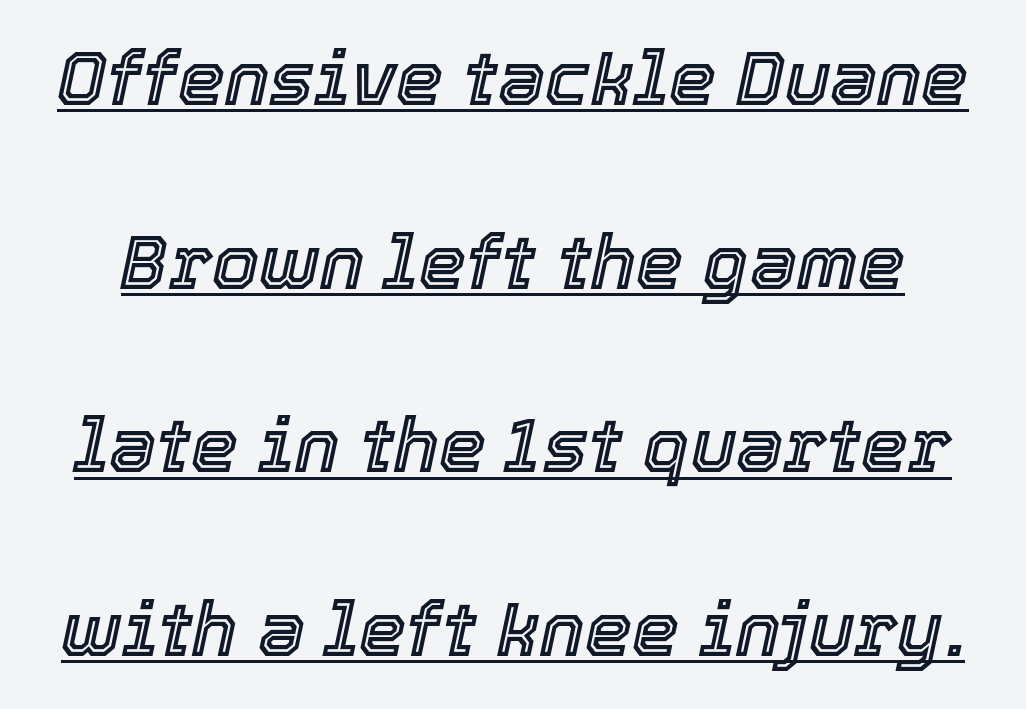
Somebody hit Ctrl+U on this one — the words are underlined. The rendering uses natural spacing where letterforms have individual widths. This rendering leaves character spacing at its baseline value. It's the slanting kind of type.
